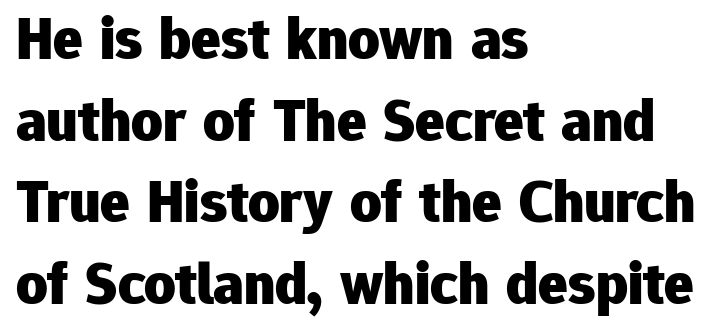
The image shows 61 px heavy sans-serif type, upright; set left-aligned, normal line spacing (1.34x), normal letter spacing, not underlined; low stroke contrast and a medium x-height.
